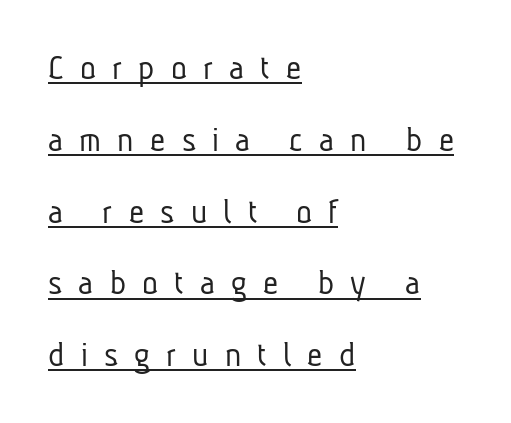
Q: Is the text bold? A: No.
Q: Is the typeface a serif or a sans-serif typeface? A: Sans-serif.
Q: Is the text underlined? A: Yes.
Q: How is the paragraph aligned? A: Left-aligned.
Q: Is the spacing between letters normal or unusually wide? A: Unusually wide.
Q: Is the spacing between lines tight, normal or loose? A: Loose.
Q: Width (condensed, normal, or wide)? A: Condensed.
Q: Stroke contrast? A: Low.
Q: x-height? A: Medium.
Q: Monospaced? A: No.
